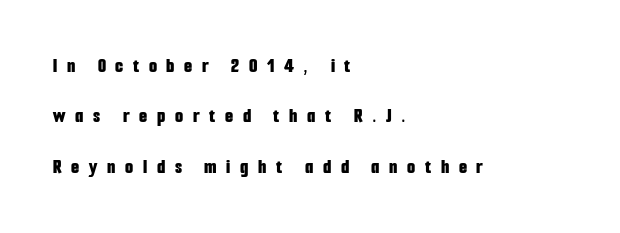
Q: Is the text bold? A: Yes.
Q: Is the text italic (slanted)? A: No, it is upright.
Q: Is the text underlined? A: No.
Q: How is the paragraph aligned? A: Left-aligned.
Q: Is the spacing between letters normal or unusually wide? A: Unusually wide.
Q: Is the spacing between lines tight, normal or loose? A: Loose.
